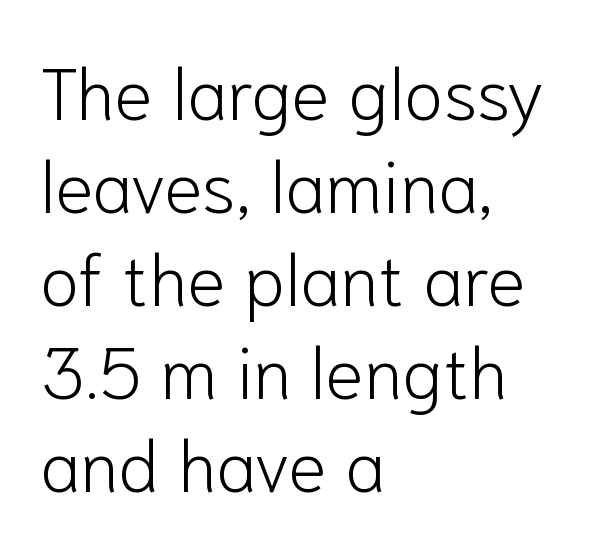
{"serif": "no", "italic": "no", "bold": "no", "weight": "light", "width": "normal", "stroke_contrast": "low", "x_height": "medium", "monospaced": "no", "underline": "no", "align": "left", "line_spacing": "normal", "line_spacing_ratio": 1.29, "letter_spacing": "normal", "letter_spacing_em": 0.0, "glyph_px": 72}
